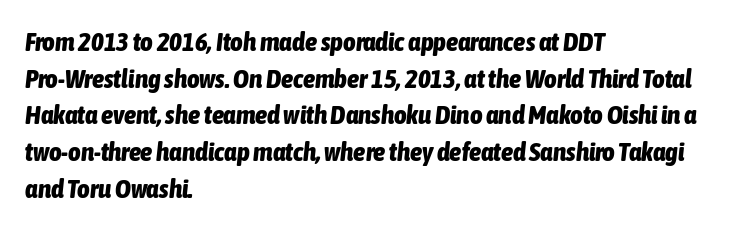
The image shows 27 px bold type, italic (leaning right); set left-aligned, normal line spacing (1.36x), normal letter spacing, not underlined.
